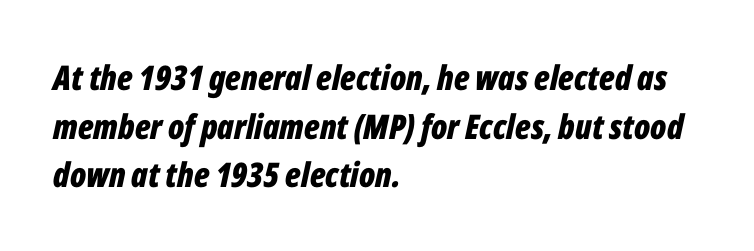
{"italic": "yes", "lean": "right", "slant_degrees": 12, "bold": "yes", "weight": "bold", "width": "condensed", "stroke_contrast": "low", "x_height": "medium", "monospaced": "no", "underline": "no", "align": "left", "line_spacing": "normal", "line_spacing_ratio": 1.43, "letter_spacing": "normal", "letter_spacing_em": 0.0, "glyph_px": 34}
